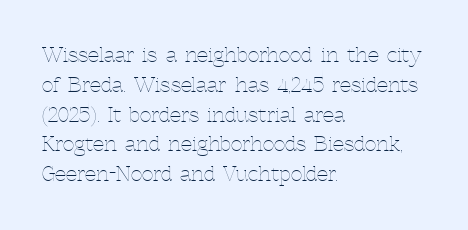
Q: Is the text bold? A: No.
Q: Is the text italic (slanted)? A: No, it is upright.
Q: Is the text underlined? A: No.
Q: How is the paragraph aligned? A: Left-aligned.
Q: Is the spacing between letters normal or unusually wide? A: Normal.
Q: Is the spacing between lines tight, normal or loose? A: Normal.
